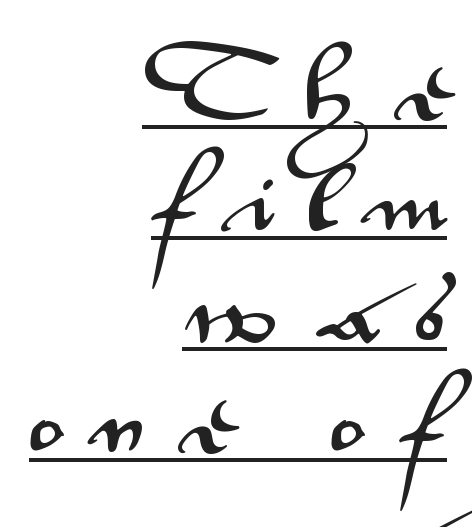
Here the designer chose a conventional face with non-uniform glyph widths. Someone cranked the tracking dial way up on this one. Are there feet on the stems? There aren't — it's a sans. Emphasis is given by a line drawn under the lettering.
